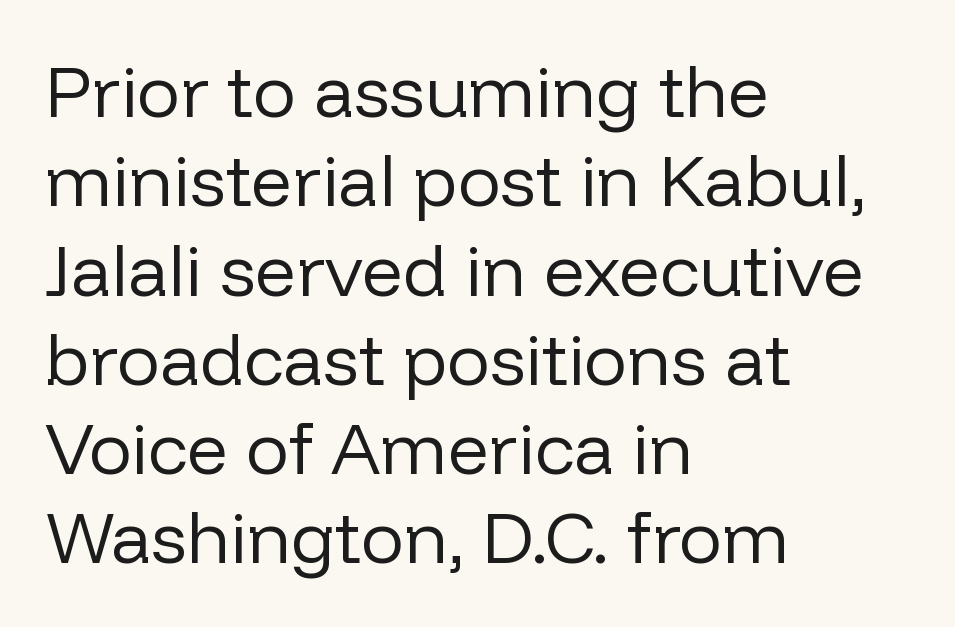
This rendering employs a face without finishing strokes, i.e., a sans-serif. The font sits on the lighter half of the weight spectrum, regular included. These lines are rendered in a variable-pitch font. How are the letters spaced? Ordinarily, with no added tracking.
